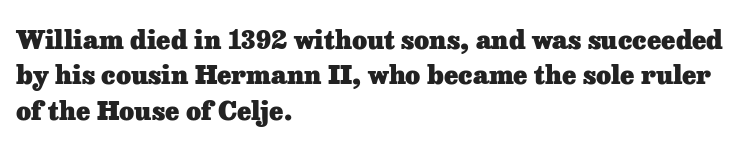
Q: Is the text bold? A: Yes.
Q: Is the text italic (slanted)? A: No, it is upright.
Q: Is the text underlined? A: No.
Q: How is the paragraph aligned? A: Left-aligned.
Q: Is the spacing between letters normal or unusually wide? A: Normal.
Q: Is the spacing between lines tight, normal or loose? A: Normal.
